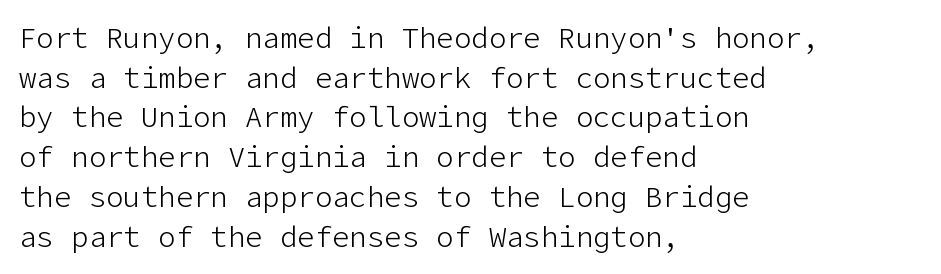
{"serif": "no", "italic": "no", "bold": "no", "weight": "light", "width": "normal", "stroke_contrast": "low", "x_height": "medium", "underline": "no", "align": "left", "line_spacing": "normal", "line_spacing_ratio": 1.37, "letter_spacing": "normal", "letter_spacing_em": 0.0, "glyph_px": 29}
